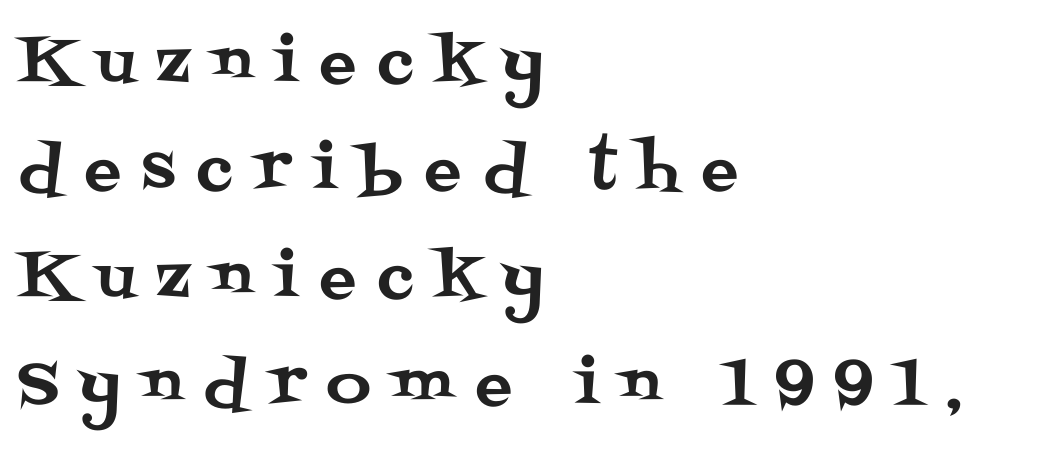
The image shows 61 px serif type, upright; set left-aligned, line spacing 1.76x, unusually wide letter spacing (+0.36 em), not underlined; medium stroke contrast and a large x-height.
